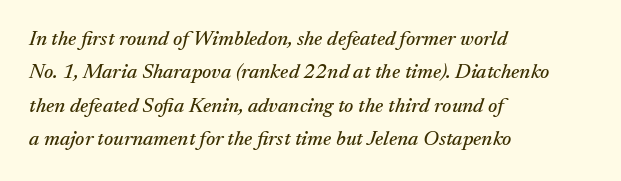
The image shows 21 px text type, italic (leaning right); set left-aligned, normal line spacing (1.59x), normal letter spacing, not underlined.
